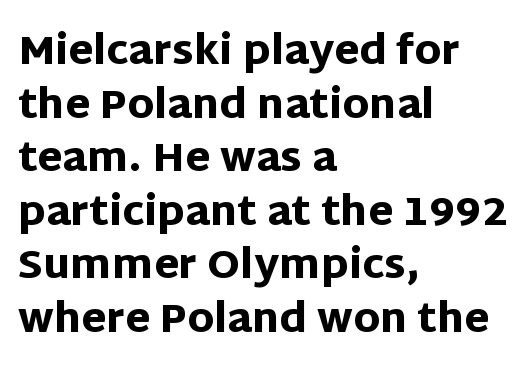
{"serif": "no", "italic": "no", "bold": "yes", "weight": "heavy", "width": "normal", "stroke_contrast": "low", "x_height": "large", "monospaced": "no", "underline": "no", "align": "left", "line_spacing": "normal", "line_spacing_ratio": 1.34, "letter_spacing": "normal", "letter_spacing_em": 0.0, "glyph_px": 40}
